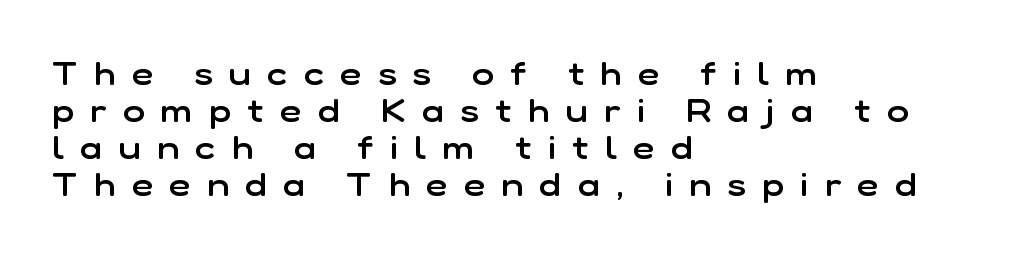
Q: Is the text bold? A: Semi-bold.
Q: Is the text italic (slanted)? A: No, it is upright.
Q: Is the typeface a serif or a sans-serif typeface? A: Sans-serif.
Q: Is the text underlined? A: No.
Q: How is the paragraph aligned? A: Left-aligned.
Q: Is the spacing between letters normal or unusually wide? A: Unusually wide.
Q: Is the spacing between lines tight, normal or loose? A: Tight.
Q: Width (condensed, normal, or wide)? A: Normal.
Q: Stroke contrast? A: Low.
Q: x-height? A: Medium.
Q: Monospaced? A: No.
